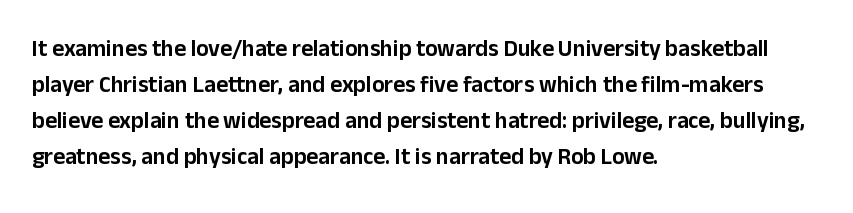
The image shows 23 px text type, upright; set left-aligned, normal line spacing (1.57x), normal letter spacing, not underlined.
